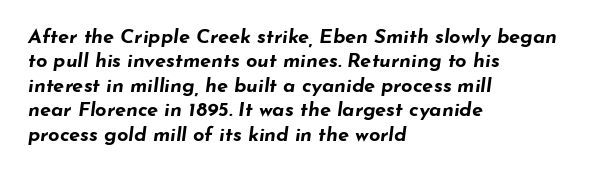
{"italic": "yes", "lean": "right", "slant_degrees": 7, "bold": "yes", "underline": "no", "align": "left", "line_spacing_ratio": 1.22, "letter_spacing": "normal", "letter_spacing_em": 0.0, "glyph_px": 20}
